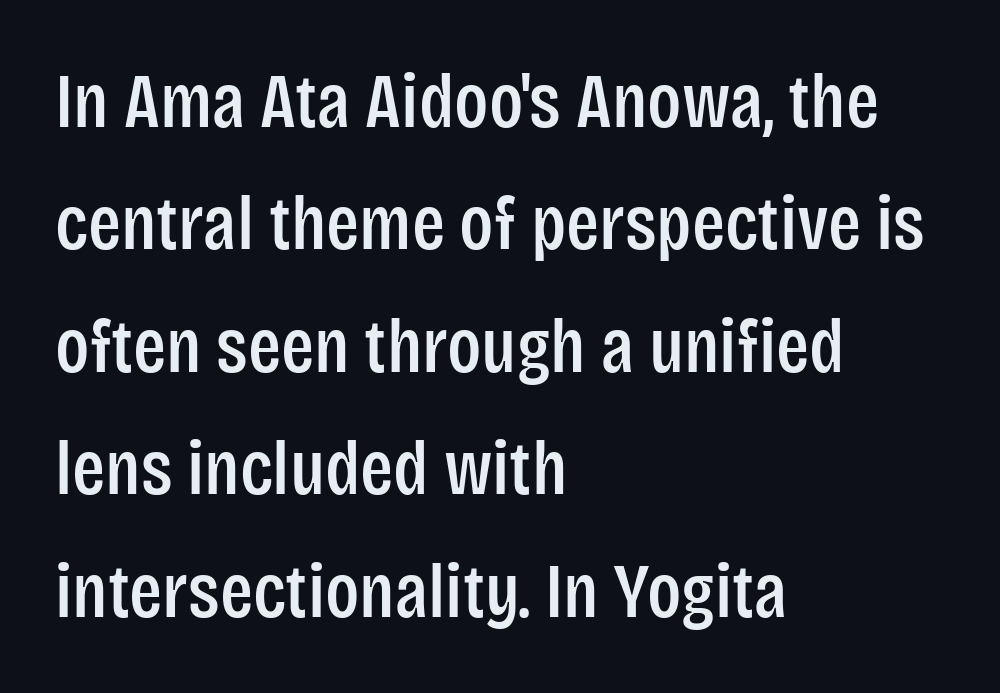
Q: Is the text italic (slanted)? A: No, it is upright.
Q: Is the typeface a serif or a sans-serif typeface? A: Sans-serif.
Q: Is the text underlined? A: No.
Q: How is the paragraph aligned? A: Left-aligned.
Q: Is the spacing between letters normal or unusually wide? A: Normal.
Q: Is the spacing between lines tight, normal or loose? A: Normal.
Q: Width (condensed, normal, or wide)? A: Condensed.
Q: Stroke contrast? A: Low.
Q: x-height? A: Large.
Q: Monospaced? A: No.
